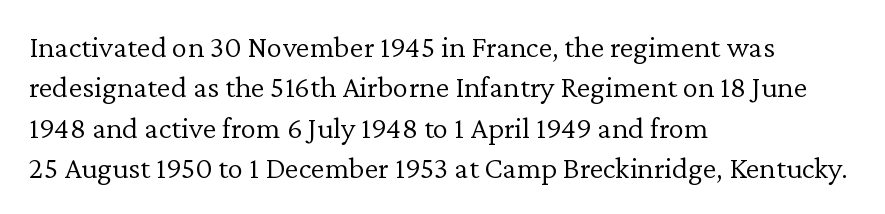
{"serif": "yes", "italic": "no", "bold": "no", "weight": "light", "width": "normal", "stroke_contrast": "low", "x_height": "medium", "monospaced": "no", "underline": "no", "align": "left", "line_spacing": "normal", "line_spacing_ratio": 1.3, "letter_spacing": "normal", "letter_spacing_em": 0.0, "glyph_px": 31}
